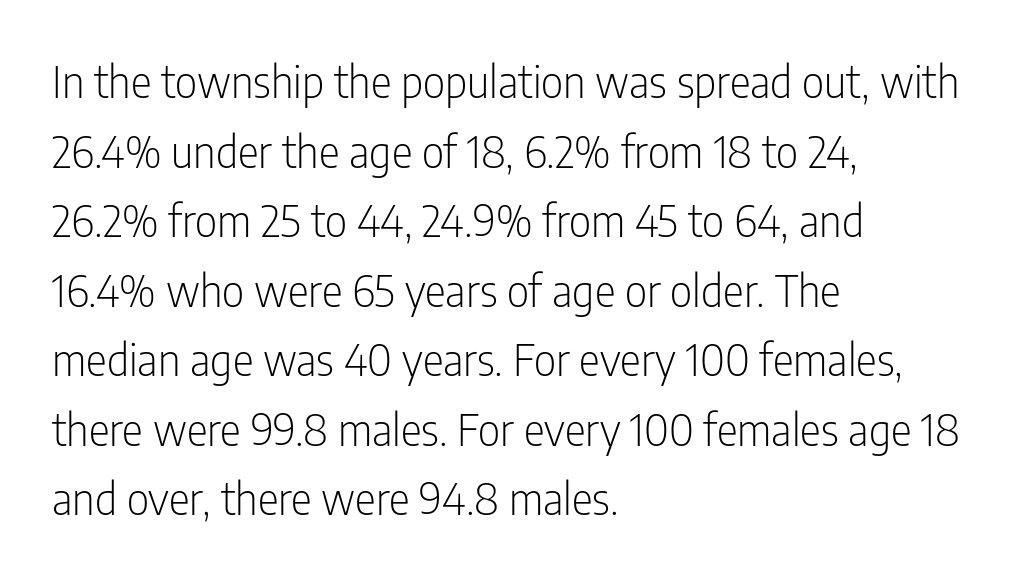
Ink coverage per letter is moderate at most. One-word summary of the alignment: left. The type is set solid horizontally, with unmodified tracking. I'd call this a sans setting — the letters go barefoot. Posture: vertical. Does the leading feel generous? No, just average.
